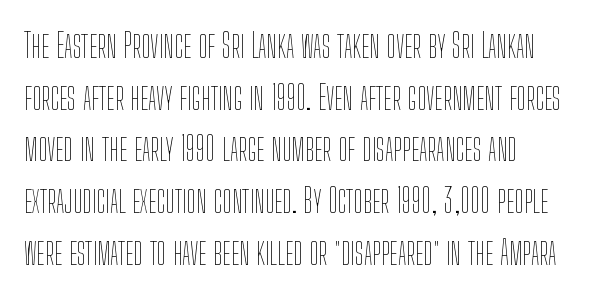
{"italic": "no", "bold": "no", "weight": "thin", "width": "condensed", "stroke_contrast": "low", "x_height": "medium", "monospaced": "no", "underline": "no", "align": "left", "line_spacing": "normal", "line_spacing_ratio": 1.52, "letter_spacing": "normal", "letter_spacing_em": 0.0, "glyph_px": 34}
